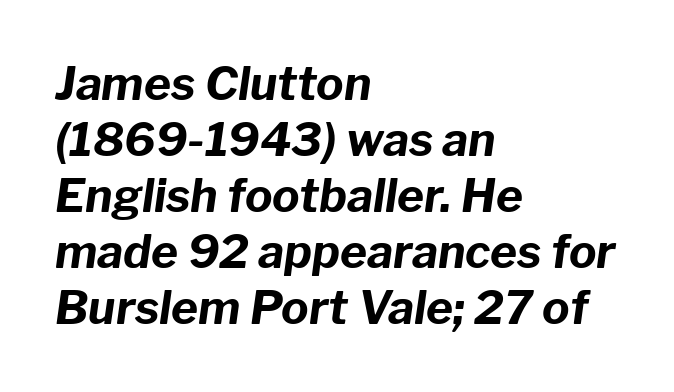
{"italic": "yes", "lean": "right", "slant_degrees": 8, "bold": "yes", "weight": "bold", "width": "normal", "stroke_contrast": "low", "x_height": "medium", "monospaced": "no", "underline": "no", "align": "left", "line_spacing_ratio": 1.22, "letter_spacing": "normal", "letter_spacing_em": 0.0, "glyph_px": 46}
